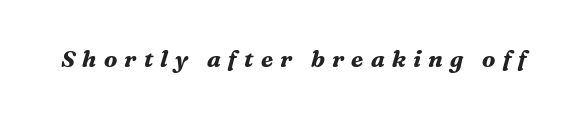
The baseline area is clear. The font's italic variant was chosen for this text. The letterforms stand isolated, each surrounded by extra space. A full-strength bold gives these letters their thick strokes.
